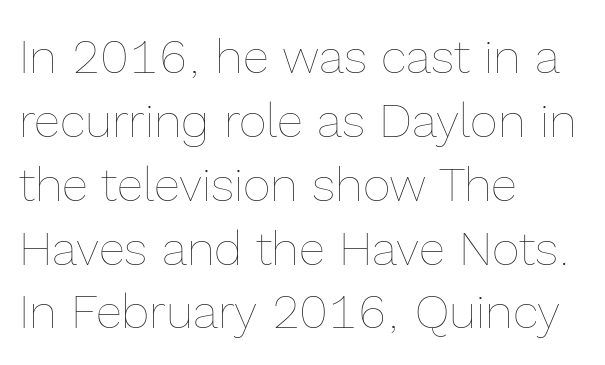
{"italic": "no", "bold": "no", "weight": "thin", "width": "normal", "x_height": "medium", "monospaced": "no", "underline": "no", "align": "left", "line_spacing": "normal", "line_spacing_ratio": 1.33, "letter_spacing": "normal", "letter_spacing_em": 0.0, "glyph_px": 48}
